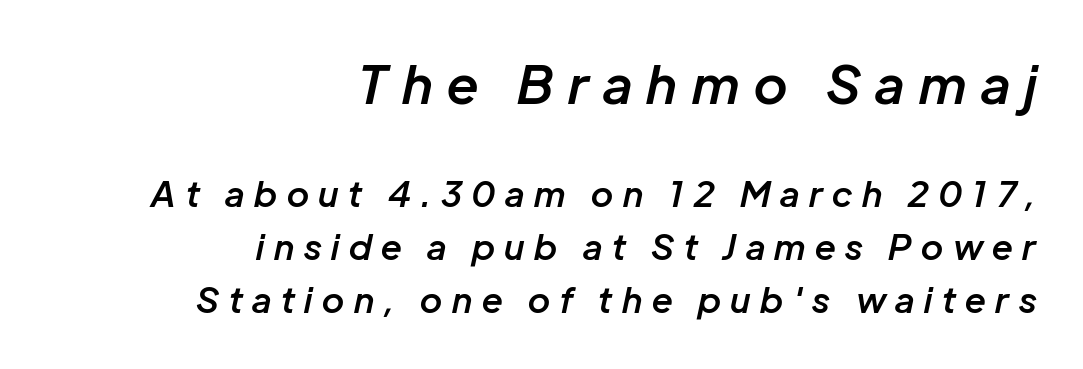
Proportional: the letters do not fall into vertical columns. This is oblique type, the kind used for emphasis or titles. Students, note that the glyphs here are deliberately spaced far apart. Right-aligned paragraph, ragged on the left. Honestly, there is no underline to notice here at all.
